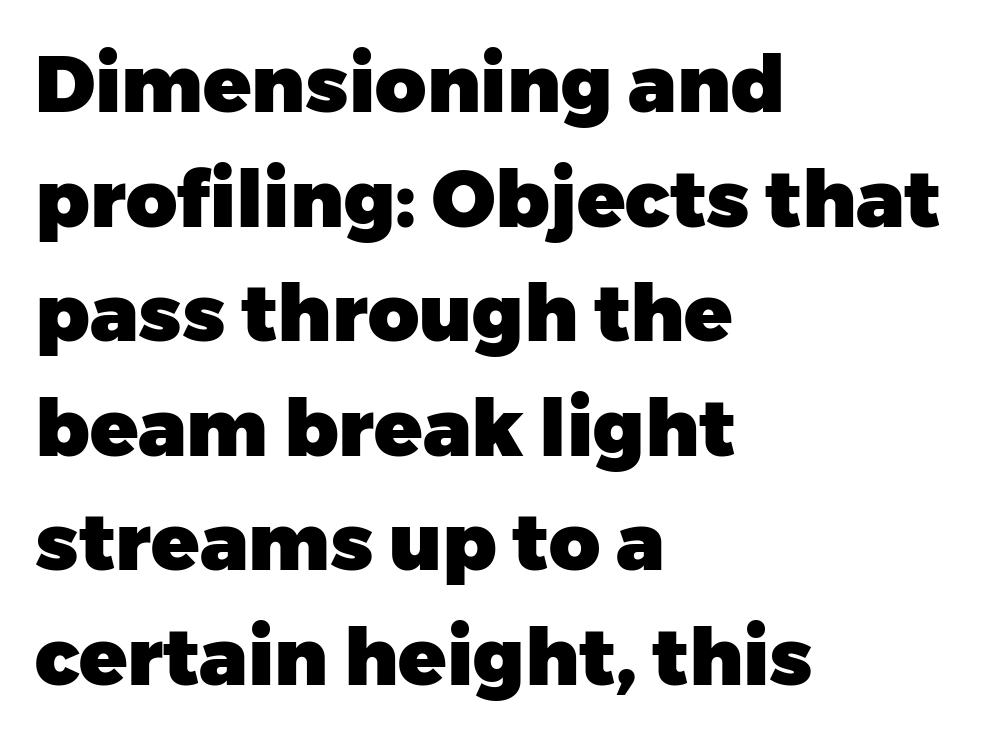
Every stem runs plumb, perpendicular to the baseline. In terms of weight, the rendering is a true, heavy bold. Just letters on the line, the space beneath them empty. Nope, no serifs anywhere on these letters. Looks like regular typesetting: each glyph gets only the width it needs.
